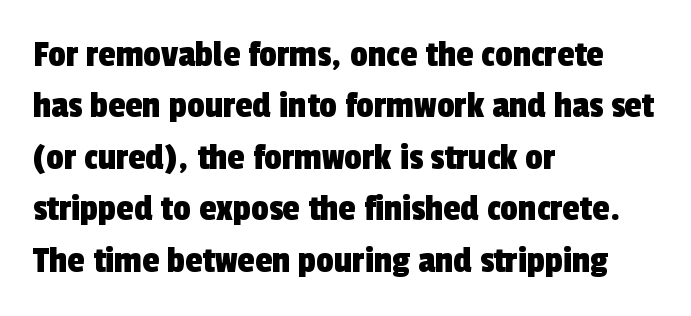
The image shows 39 px condensed sans-serif type; set left-aligned, normal line spacing (1.32x), normal letter spacing, not underlined; a medium x-height.
